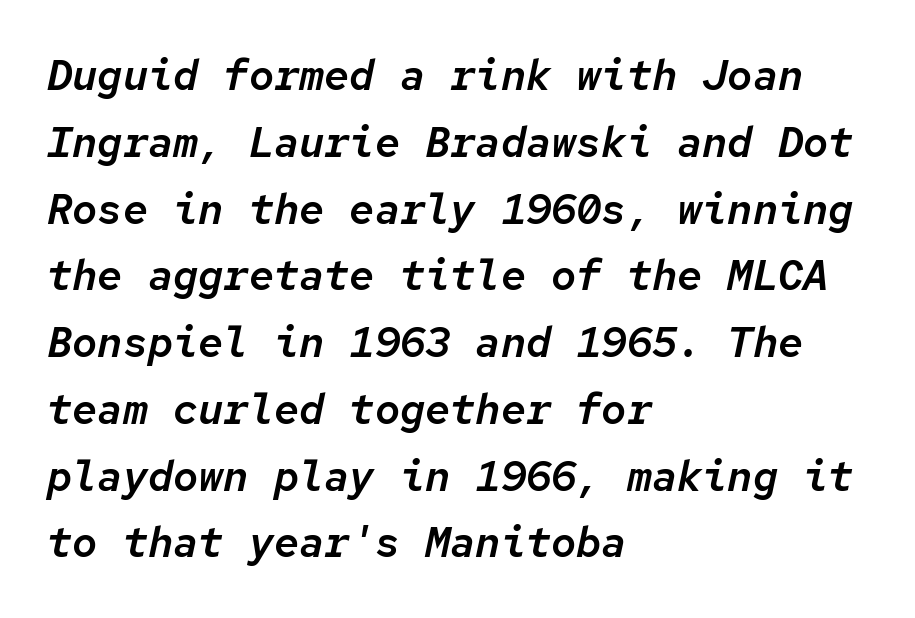
{"italic": "yes", "lean": "right", "slant_degrees": 12, "width": "normal", "stroke_contrast": "low", "x_height": "medium", "monospaced": "yes", "underline": "no", "align": "left", "line_spacing": "normal", "line_spacing_ratio": 1.59, "letter_spacing": "normal", "letter_spacing_em": 0.0, "glyph_px": 42}
